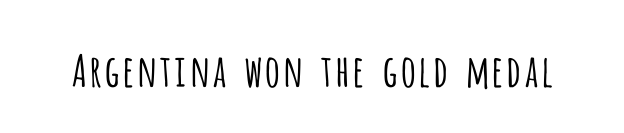
The image shows 44 px light, condensed sans-serif type, upright; set normal letter spacing, not underlined; low stroke contrast and a large x-height.
